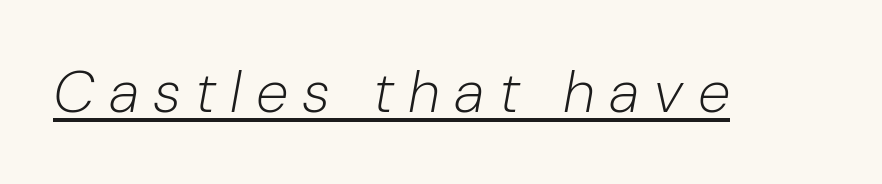
Q: Is the text bold? A: No.
Q: Is the text italic (slanted)? A: Yes, it leans right by about 10 degrees.
Q: Is the text underlined? A: Yes.
Q: Is the spacing between letters normal or unusually wide? A: Unusually wide.
Q: Width (condensed, normal, or wide)? A: Normal.
Q: Stroke contrast? A: Low.
Q: x-height? A: Medium.
Q: Monospaced? A: No.
